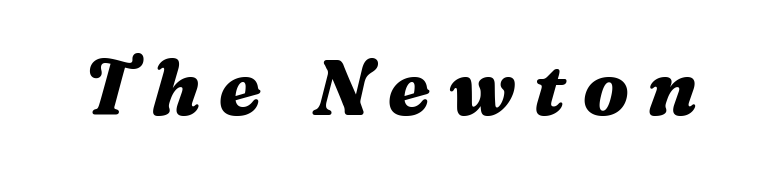
{"italic": "yes", "lean": "right", "slant_degrees": 16, "bold": "yes", "weight": "heavy", "width": "wide", "stroke_contrast": "medium", "x_height": "medium", "monospaced": "no", "underline": "no", "letter_spacing": "wide", "letter_spacing_em": 0.23, "glyph_px": 78}
